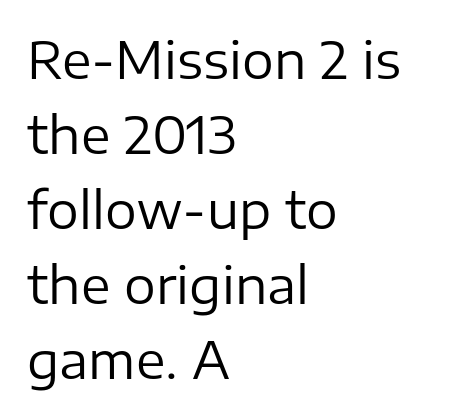
The typesetting does not lean heavy: it is not bold. Left-aligned paragraph, ragged on the right. A typesetter would label this face a sans. It's the straight-up-and-down kind of type. Lines of text with bare space underneath. A typesetter would call this leading conventional body-copy spacing.
